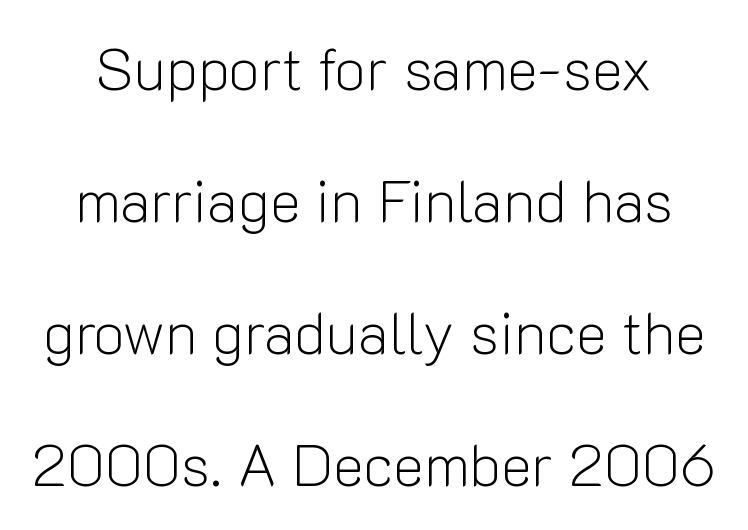
{"serif": "no", "italic": "no", "bold": "no", "weight": "light", "width": "normal", "stroke_contrast": "low", "x_height": "medium", "monospaced": "no", "underline": "no", "line_spacing": "loose", "line_spacing_ratio": 2.24, "letter_spacing": "normal", "letter_spacing_em": 0.0, "glyph_px": 59}
